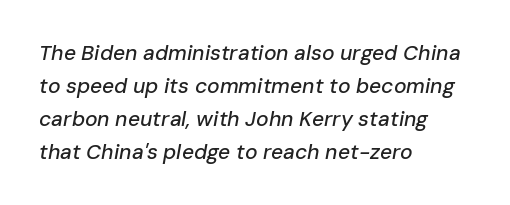
The paragraph shown leans on its left margin. The letters are slanted; this is an italic face. The line texture is even and compact thanks to regular tracking. Rule under the text: the space is simply empty. Vertical spacing — default.
